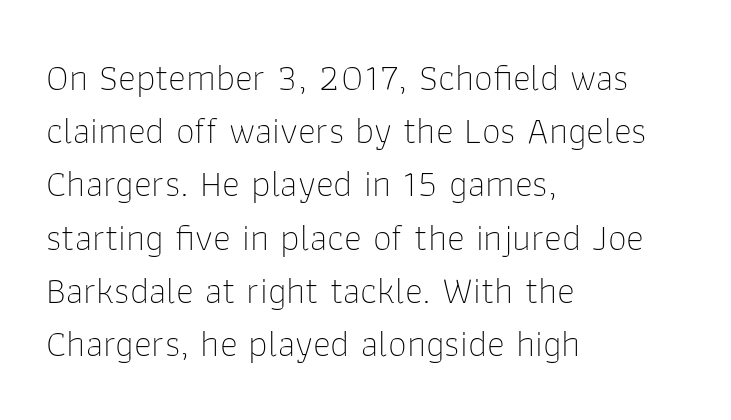
The image shows 38 px thin sans-serif type, upright; set left-aligned, normal line spacing (1.4x), normal letter spacing, not underlined; low stroke contrast and a medium x-height.
